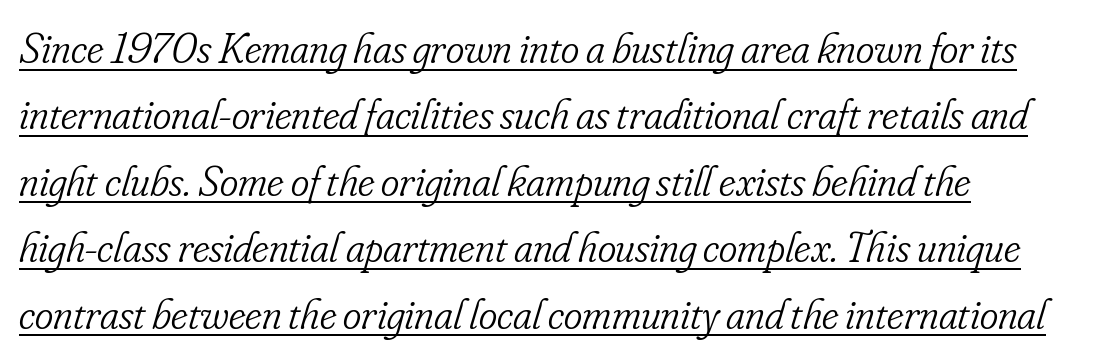
Q: Is the text bold? A: No.
Q: Is the text italic (slanted)? A: Yes, it leans right by about 16 degrees.
Q: Is the typeface a serif or a sans-serif typeface? A: Serif.
Q: Is the text underlined? A: Yes.
Q: How is the paragraph aligned? A: Left-aligned.
Q: Is the spacing between letters normal or unusually wide? A: Normal.
Q: Is the spacing between lines tight, normal or loose? A: Normal.
Q: Width (condensed, normal, or wide)? A: Condensed.
Q: Stroke contrast? A: Low.
Q: x-height? A: Small.
Q: Monospaced? A: No.
